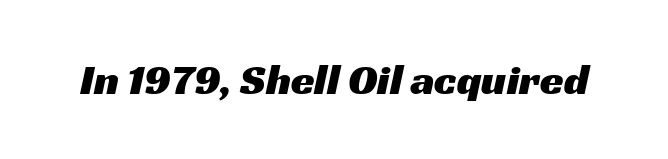
Spacing between characters is what you'd get straight out of the box. Do the characters align in a grid? No, the font is proportional. Font category for this specimen: sans-serif. The gap between lines stays unmarked.
